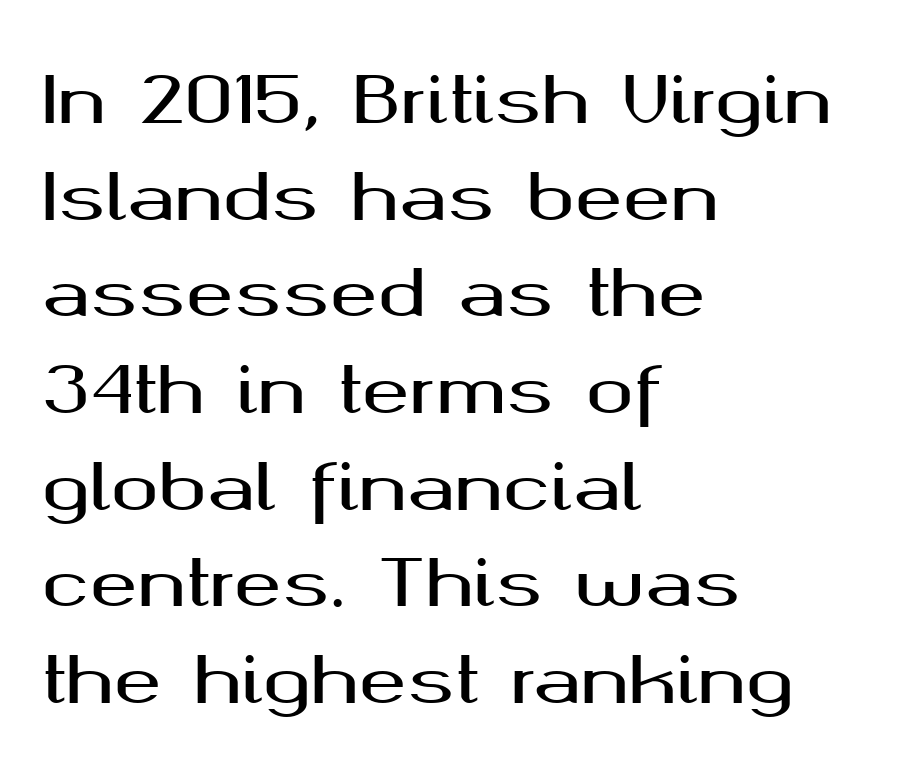
Bare-footed words on every line. This block has exactly the height ordinary leading produces. This sample has the flowing, uneven cadence of proportional lettering. Short note: letters normally spaced. Notice how the passage keeps a crisp vertical edge on the left only.
